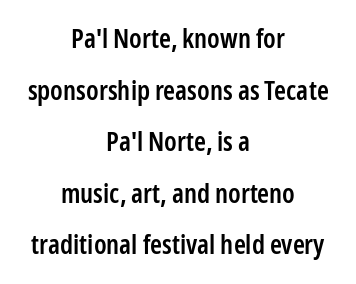
The face used here is rendered with its standard letterfit. Students, observe: this is what heavily led, spacious text looks like. The lines are quadded center. Designer's note — italics off, roman on. Weight check: semibold — heavier than regular, not quite bold.
